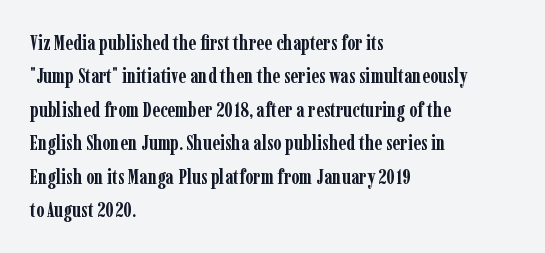
{"italic": "no", "bold": "yes", "underline": "no", "align": "left", "line_spacing": "normal", "line_spacing_ratio": 1.59, "letter_spacing": "normal", "letter_spacing_em": 0.0, "glyph_px": 21}
